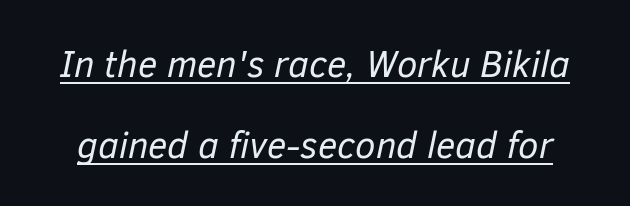
The image shows 37 px regular-weight type, italic (leaning right); set loose line spacing (2.18x), normal letter spacing, underlined; low stroke contrast and a medium x-height.
